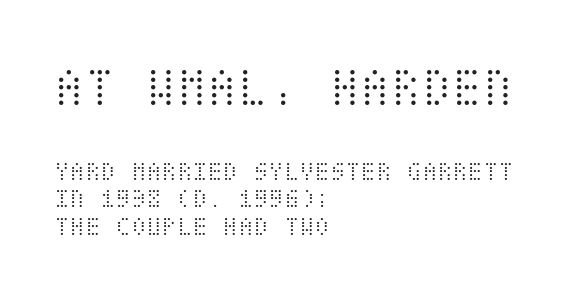
{"italic": "no", "bold": "no", "weight": "light", "width": "condensed", "stroke_contrast": "medium", "x_height": "large", "underline": "no", "align": "left", "line_spacing": "tight", "line_spacing_ratio": 0.98, "letter_spacing": "normal", "letter_spacing_em": 0.0, "larger_block": "first", "size_ratio": 2.0, "glyph_px": 56}
